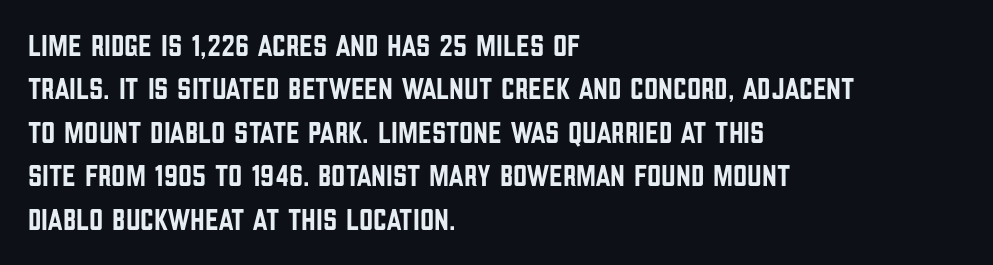
The image shows 31 px condensed sans-serif type, upright; set left-aligned, normal line spacing (1.4x), normal letter spacing, not underlined; low stroke contrast and a large x-height.
